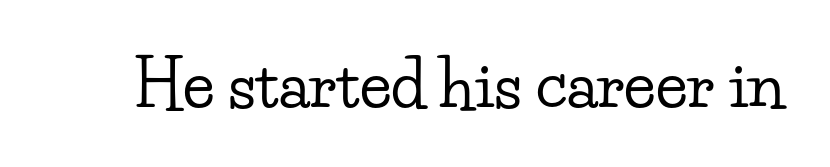
Serif or sans? Serif — the stroke terminals have little feet. Every stem runs plumb, perpendicular to the baseline. Note the varied advance widths — an 'i' is clearly narrower than an 'm'. In terms of letterspacing, this is plain default setting.
